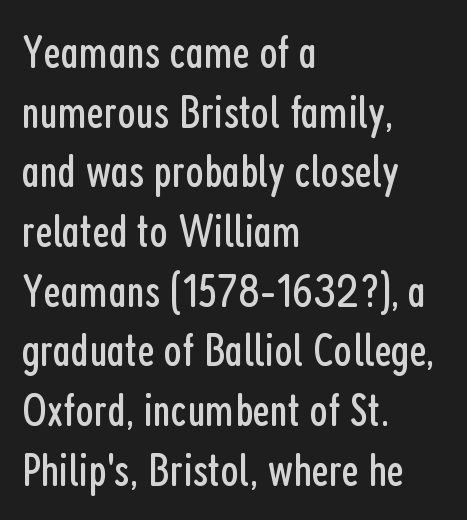
{"serif": "no", "italic": "no", "bold": "no", "weight": "regular", "width": "condensed", "stroke_contrast": "low", "x_height": "medium", "monospaced": "no", "underline": "no", "align": "left", "line_spacing": "normal", "line_spacing_ratio": 1.27, "letter_spacing": "normal", "letter_spacing_em": 0.0, "glyph_px": 47}
